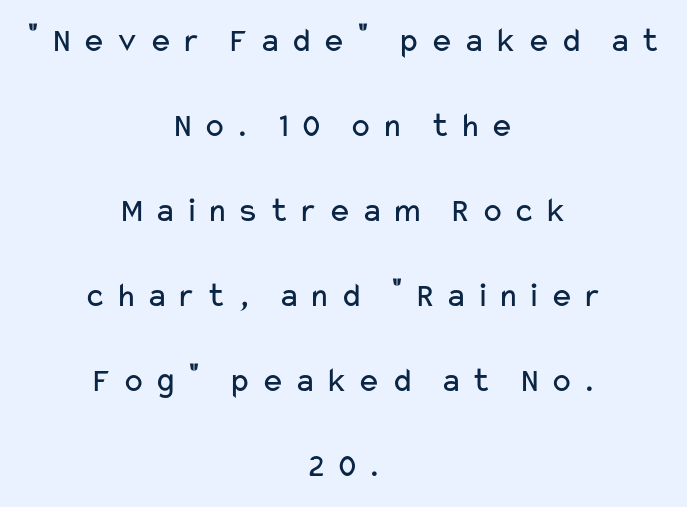
Here the designer chose a conventional face with non-uniform glyph widths. Does the leading feel generous? Absolutely, it's lavish. The glyphs are unaccompanied by any horizontal stroke below them. Horizontally, the lines are justified to the midpoint only. Does the type have serifs? No, each stem ends abruptly. The letters stand straight up with perfectly vertical stems.
